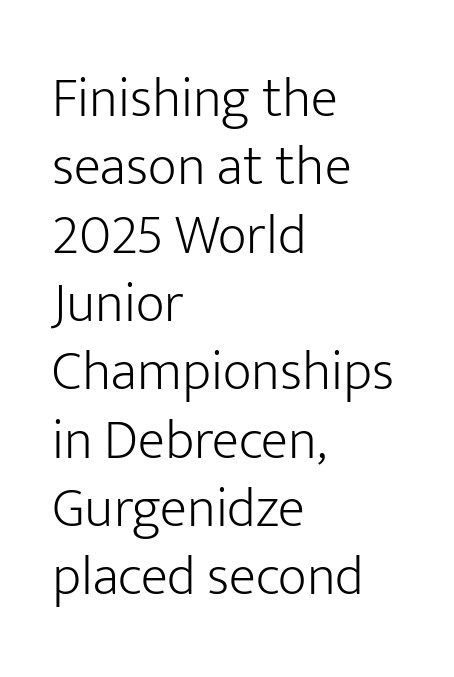
The image shows 56 px light sans-serif type, upright; set left-aligned, line spacing 1.22x, normal letter spacing, not underlined; low stroke contrast and a medium x-height.
